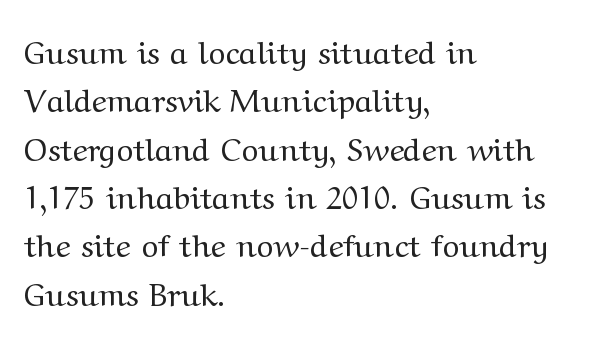
The image shows 32 px regular-weight, wide serif type, upright; set left-aligned, normal line spacing (1.51x), normal letter spacing, not underlined; medium stroke contrast and a medium x-height.
